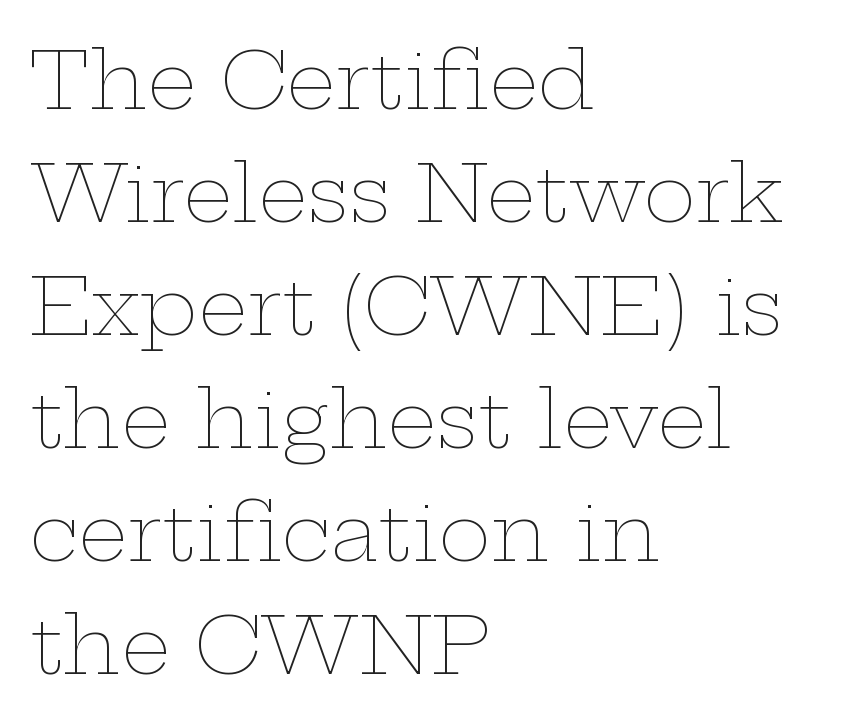
Q: Is the text bold? A: No.
Q: Is the text italic (slanted)? A: No, it is upright.
Q: Is the text underlined? A: No.
Q: How is the paragraph aligned? A: Left-aligned.
Q: Is the spacing between letters normal or unusually wide? A: Normal.
Q: Is the spacing between lines tight, normal or loose? A: Normal.
Q: Width (condensed, normal, or wide)? A: Wide.
Q: Stroke contrast? A: Low.
Q: x-height? A: Medium.
Q: Monospaced? A: No.
